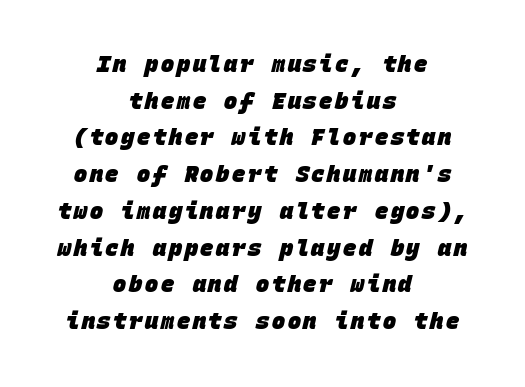
Baseline-to-baseline distance is the conventional proportion of letter height. Every row of glyphs is offset so its center matches the block's center. The area under the type is left untouched. These words are printed bold, with thick strokes throughout.
